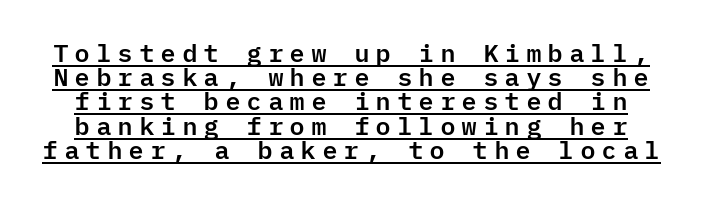
The image shows 25 px text type, upright; set tight line spacing (0.97x), unusually wide letter spacing (+0.22 em), underlined.
